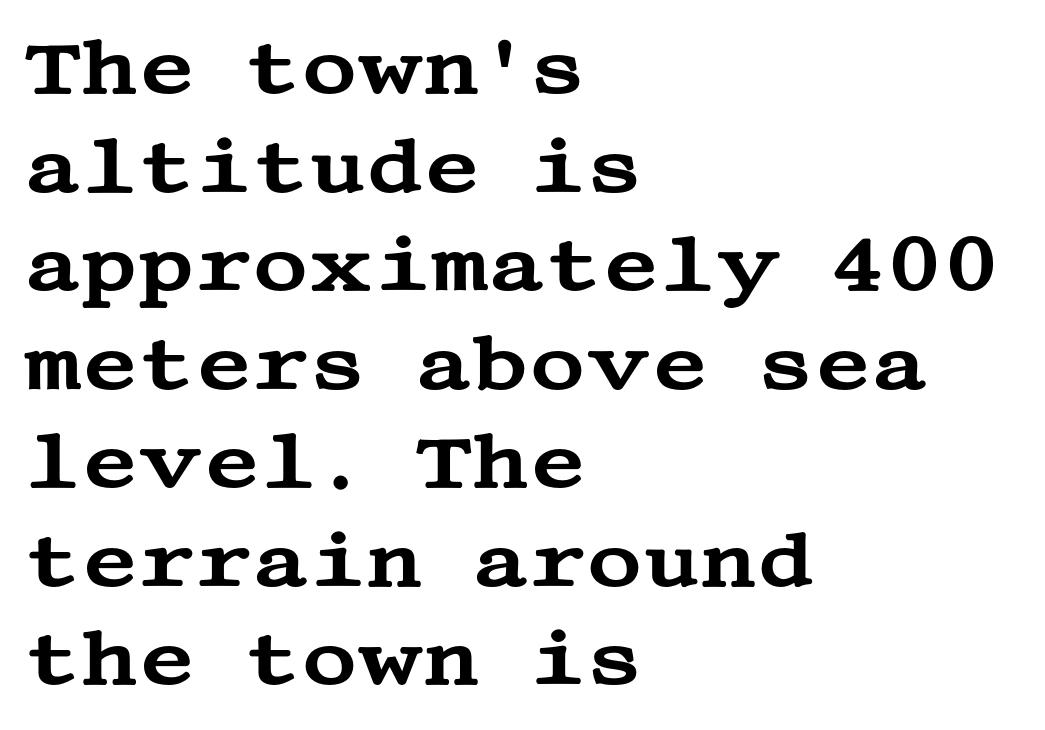
The image shows 77 px wide serif type, upright; set left-aligned, normal line spacing (1.28x), normal letter spacing, not underlined; medium stroke contrast and a large x-height.
